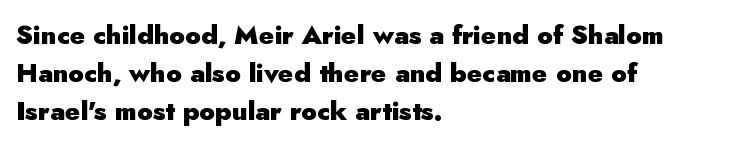
Q: Is the text bold? A: Yes.
Q: Is the text italic (slanted)? A: No, it is upright.
Q: Is the text underlined? A: No.
Q: How is the paragraph aligned? A: Left-aligned.
Q: Is the spacing between letters normal or unusually wide? A: Normal.
Q: Is the spacing between lines tight, normal or loose? A: Normal.
